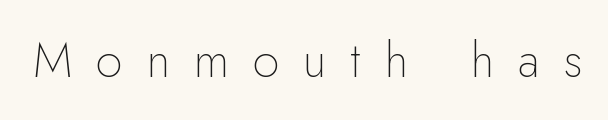
Q: Is the text bold? A: No.
Q: Is the text italic (slanted)? A: No, it is upright.
Q: Is the typeface a serif or a sans-serif typeface? A: Sans-serif.
Q: Is the text underlined? A: No.
Q: Is the spacing between letters normal or unusually wide? A: Unusually wide.
Q: Width (condensed, normal, or wide)? A: Normal.
Q: Stroke contrast? A: Low.
Q: x-height? A: Small.
Q: Monospaced? A: No.
